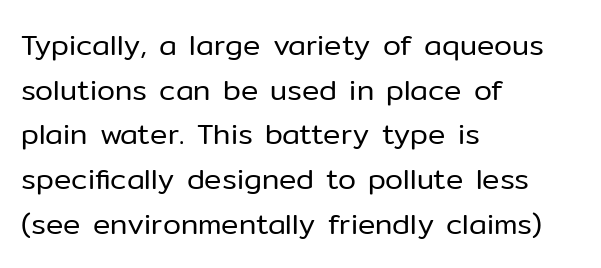
Q: Is the text bold? A: No.
Q: Is the text italic (slanted)? A: No, it is upright.
Q: Is the typeface a serif or a sans-serif typeface? A: Sans-serif.
Q: Is the text underlined? A: No.
Q: How is the paragraph aligned? A: Left-aligned.
Q: Is the spacing between letters normal or unusually wide? A: Normal.
Q: Is the spacing between lines tight, normal or loose? A: Normal.
Q: Width (condensed, normal, or wide)? A: Normal.
Q: Stroke contrast? A: Low.
Q: x-height? A: Medium.
Q: Monospaced? A: No.
